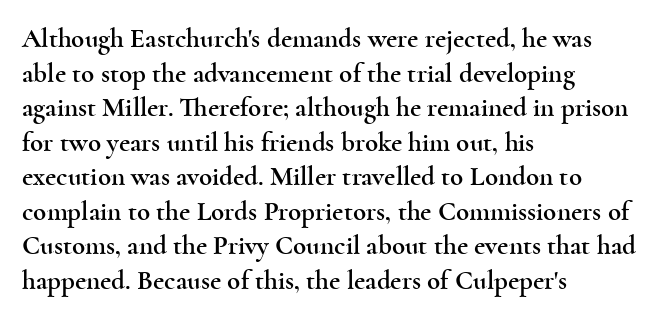
{"italic": "no", "underline": "no", "align": "left", "line_spacing": "normal", "line_spacing_ratio": 1.28, "letter_spacing": "normal", "letter_spacing_em": 0.0, "glyph_px": 27}
